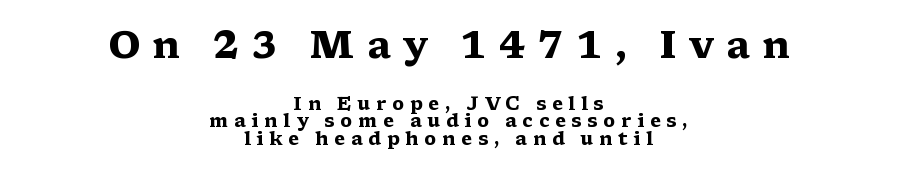
{"serif": "yes", "italic": "no", "bold": "yes", "weight": "heavy", "width": "wide", "stroke_contrast": "medium", "x_height": "medium", "monospaced": "no", "underline": "no", "align": "center", "line_spacing": "tight", "line_spacing_ratio": 0.98, "letter_spacing": "wide", "letter_spacing_em": 0.32, "larger_block": "first", "size_ratio": 2.06, "glyph_px": 37}
